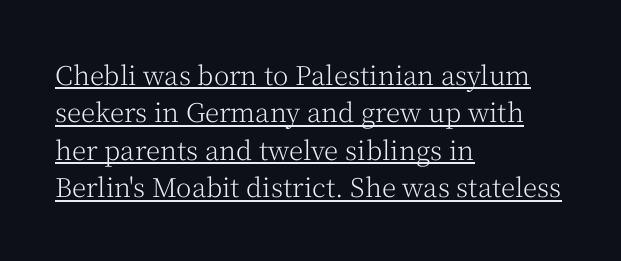
Line starts are locked; line ends wander. Vertical spacing — default. The letters stand upright; this is a roman face. Tracking value appears to be zero — textbook default spacing. Underline: present. A light-to-regular cut is what we see here.
